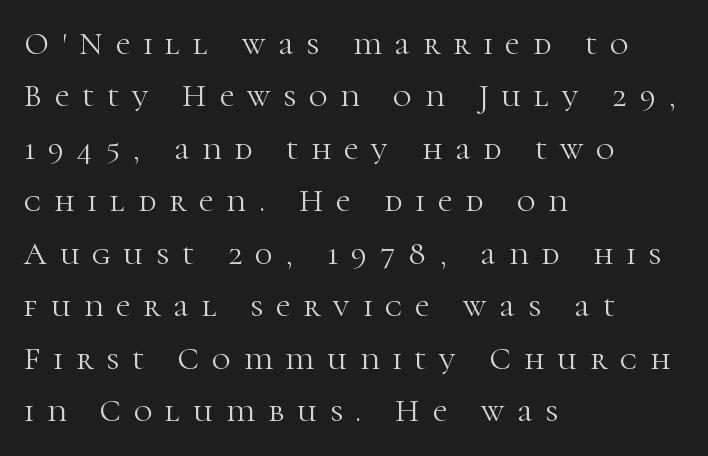
The image shows 32 px light serif type, upright; set left-aligned, normal line spacing (1.64x), unusually wide letter spacing (+0.41 em), not underlined; high stroke contrast and a medium x-height.
